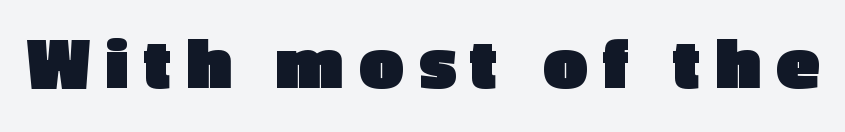
Q: Is the text bold? A: Yes.
Q: Is the text italic (slanted)? A: No, it is upright.
Q: Is the typeface a serif or a sans-serif typeface? A: Sans-serif.
Q: Is the text underlined? A: No.
Q: Is the spacing between letters normal or unusually wide? A: Unusually wide.
Q: Width (condensed, normal, or wide)? A: Normal.
Q: x-height? A: Medium.
Q: Monospaced? A: No.
